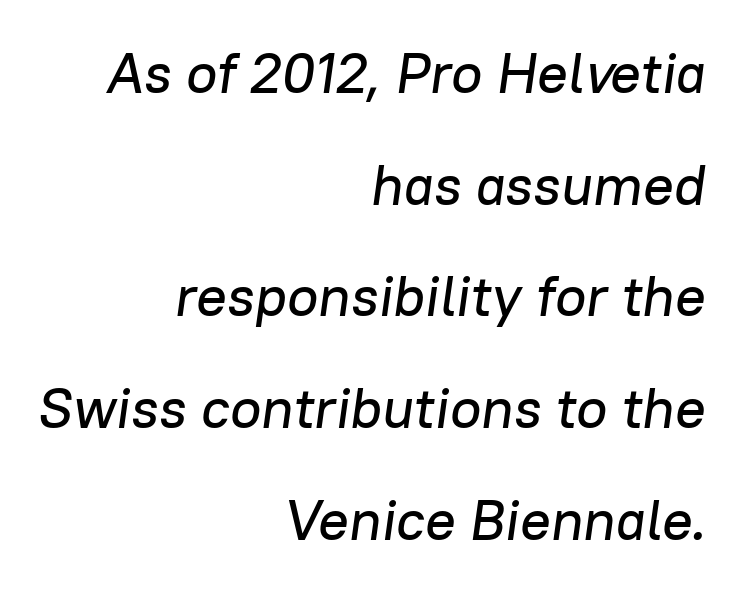
The image shows 57 px text type, italic (leaning right); set right-aligned, loose line spacing (1.96x), normal letter spacing, not underlined; low stroke contrast and a medium x-height.
